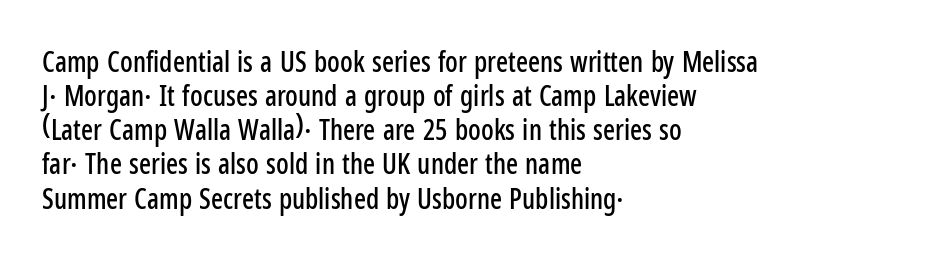
The image shows 28 px condensed sans-serif type, upright; set left-aligned, line spacing 1.22x, normal letter spacing, not underlined; low stroke contrast and a medium x-height.
